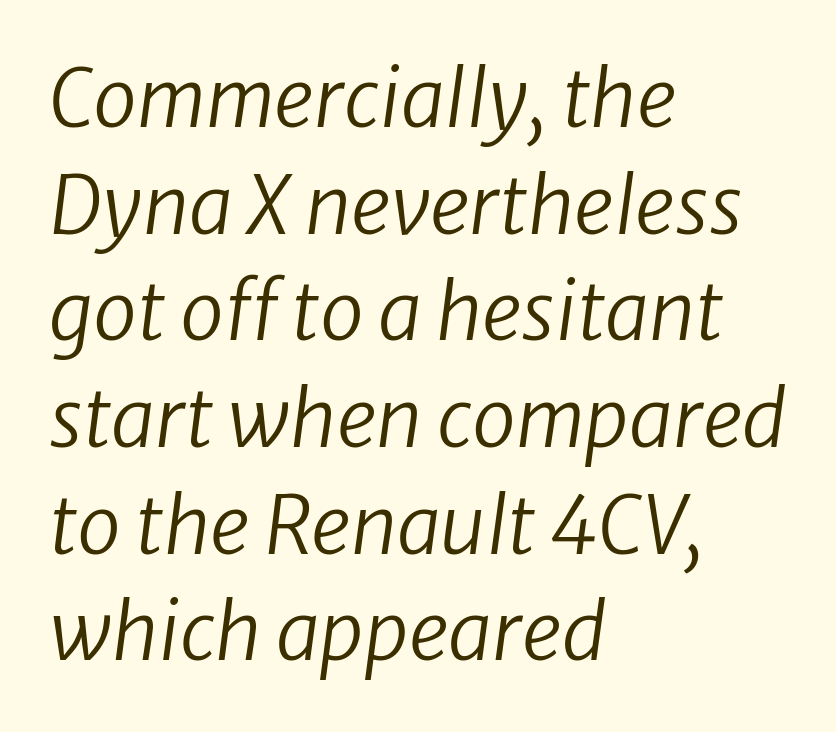
Q: Is the text bold? A: No.
Q: Is the text italic (slanted)? A: Yes, it leans right by about 8 degrees.
Q: Is the text underlined? A: No.
Q: How is the paragraph aligned? A: Left-aligned.
Q: Is the spacing between letters normal or unusually wide? A: Normal.
Q: Is the spacing between lines tight, normal or loose? A: Normal.
Q: Width (condensed, normal, or wide)? A: Normal.
Q: Stroke contrast? A: Low.
Q: x-height? A: Medium.
Q: Monospaced? A: No.
